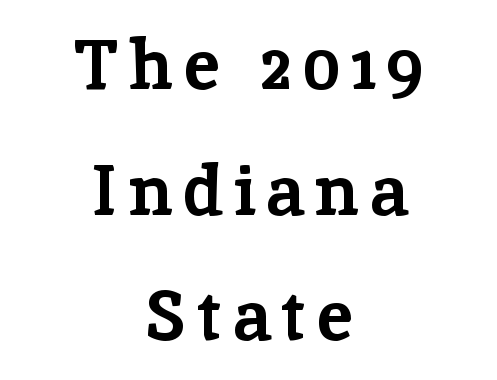
Q: Is the text bold? A: Yes.
Q: Is the text italic (slanted)? A: No, it is upright.
Q: Is the typeface a serif or a sans-serif typeface? A: Serif.
Q: Is the text underlined? A: No.
Q: How is the paragraph aligned? A: Centered.
Q: Width (condensed, normal, or wide)? A: Normal.
Q: Stroke contrast? A: Low.
Q: x-height? A: Medium.
Q: Monospaced? A: No.
